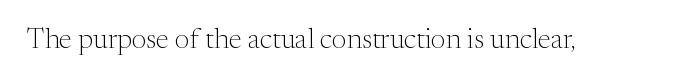
{"serif": "yes", "italic": "no", "bold": "no", "weight": "light", "width": "normal", "stroke_contrast": "medium", "x_height": "medium", "monospaced": "no", "underline": "no", "letter_spacing": "normal", "letter_spacing_em": 0.0, "glyph_px": 28}
